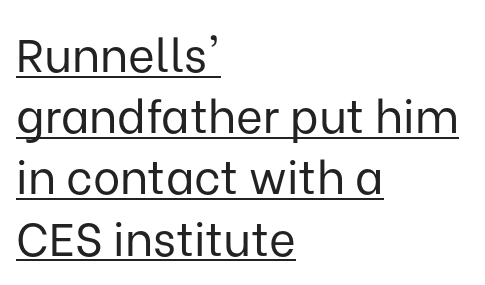
Q: Is the text bold? A: No.
Q: Is the text italic (slanted)? A: No, it is upright.
Q: Is the typeface a serif or a sans-serif typeface? A: Sans-serif.
Q: Is the text underlined? A: Yes.
Q: How is the paragraph aligned? A: Left-aligned.
Q: Is the spacing between letters normal or unusually wide? A: Normal.
Q: Is the spacing between lines tight, normal or loose? A: Normal.
Q: Width (condensed, normal, or wide)? A: Normal.
Q: Stroke contrast? A: Low.
Q: x-height? A: Medium.
Q: Monospaced? A: No.
